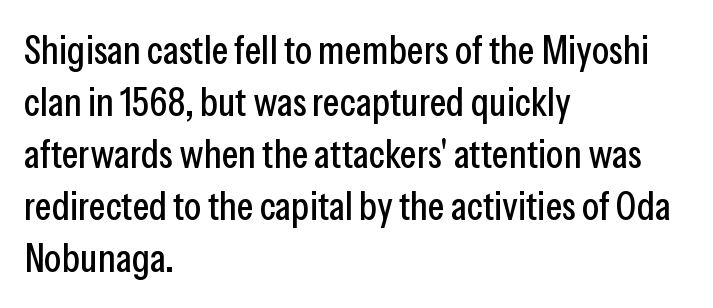
{"serif": "no", "italic": "no", "width": "condensed", "stroke_contrast": "low", "x_height": "medium", "monospaced": "no", "underline": "no", "align": "left", "line_spacing": "normal", "line_spacing_ratio": 1.3, "letter_spacing": "normal", "letter_spacing_em": 0.0, "glyph_px": 40}
